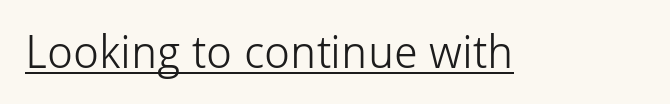
Q: Is the text bold? A: No.
Q: Is the text italic (slanted)? A: No, it is upright.
Q: Is the typeface a serif or a sans-serif typeface? A: Sans-serif.
Q: Is the text underlined? A: Yes.
Q: Is the spacing between letters normal or unusually wide? A: Normal.
Q: Width (condensed, normal, or wide)? A: Normal.
Q: Stroke contrast? A: Low.
Q: x-height? A: Medium.
Q: Monospaced? A: No.
